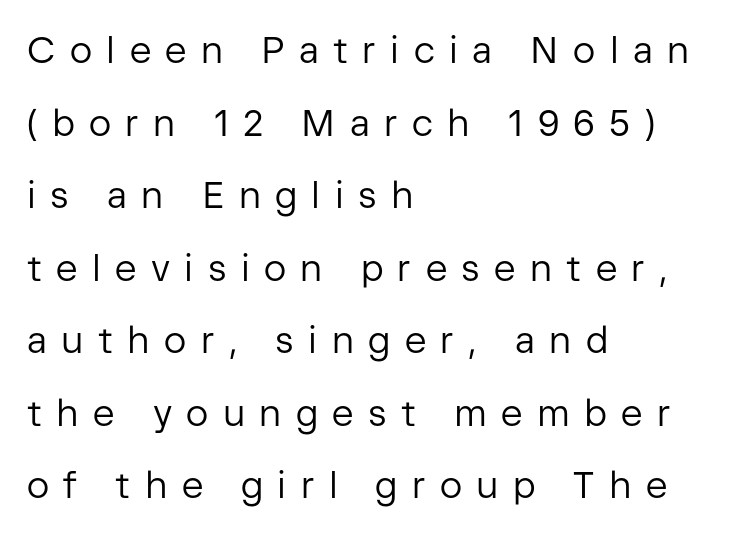
{"serif": "no", "italic": "no", "bold": "no", "weight": "regular", "width": "normal", "stroke_contrast": "low", "x_height": "medium", "monospaced": "no", "underline": "no", "align": "left", "line_spacing": "loose", "line_spacing_ratio": 1.96, "letter_spacing": "wide", "letter_spacing_em": 0.39, "glyph_px": 37}
